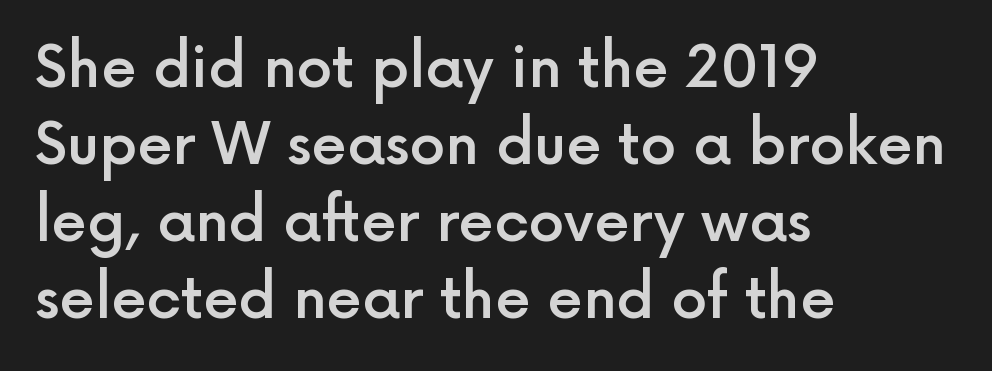
{"serif": "no", "italic": "no", "bold": "semi", "weight": "semibold", "width": "normal", "x_height": "medium", "monospaced": "no", "underline": "no", "align": "left", "line_spacing": "normal", "line_spacing_ratio": 1.35, "letter_spacing": "normal", "letter_spacing_em": 0.0, "glyph_px": 57}
